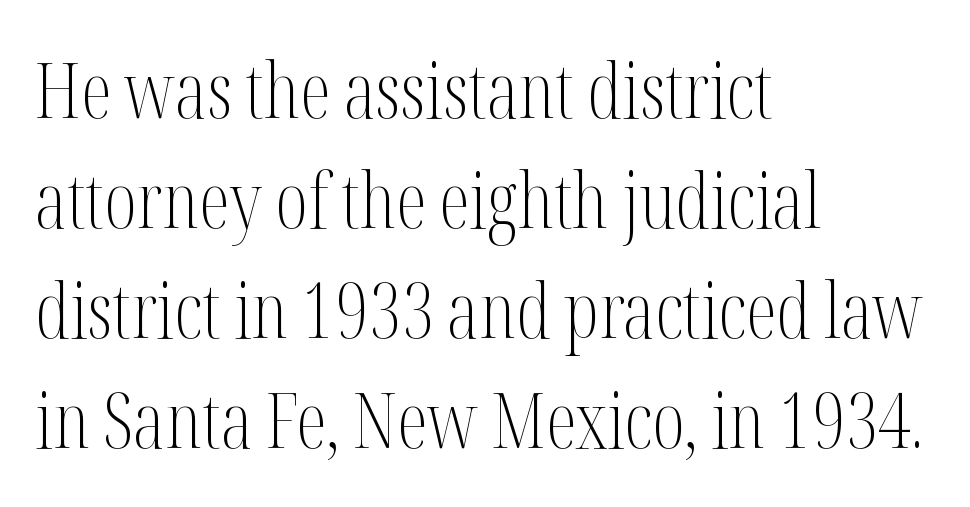
{"serif": "yes", "italic": "no", "bold": "no", "weight": "light", "width": "condensed", "stroke_contrast": "medium", "x_height": "medium", "monospaced": "no", "underline": "no", "align": "left", "line_spacing": "normal", "line_spacing_ratio": 1.43, "letter_spacing": "normal", "letter_spacing_em": 0.0, "glyph_px": 77}
